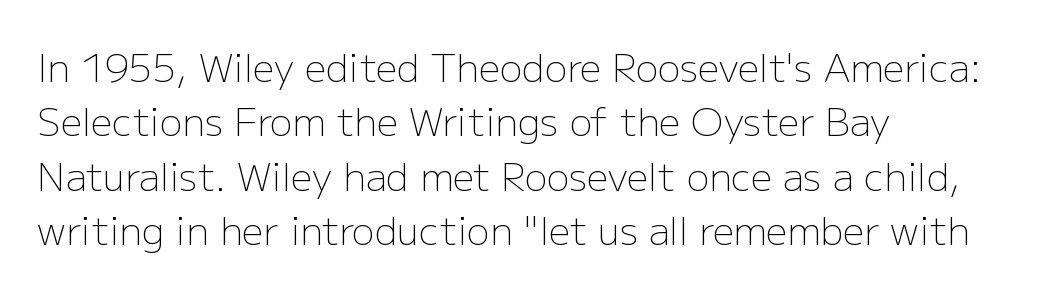
Q: Is the text bold? A: No.
Q: Is the text italic (slanted)? A: No, it is upright.
Q: Is the typeface a serif or a sans-serif typeface? A: Sans-serif.
Q: Is the text underlined? A: No.
Q: How is the paragraph aligned? A: Left-aligned.
Q: Is the spacing between letters normal or unusually wide? A: Normal.
Q: Is the spacing between lines tight, normal or loose? A: Normal.
Q: Width (condensed, normal, or wide)? A: Normal.
Q: Stroke contrast? A: Low.
Q: x-height? A: Medium.
Q: Monospaced? A: No.
